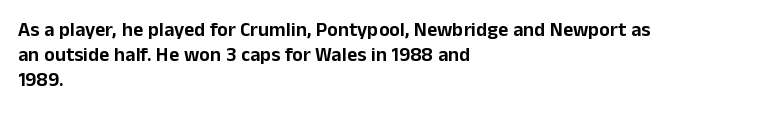
These lines keep a tight, regular rhythm from letter to letter. Successive baselines arrive at the customary interval. Unmarked baselines from the first word to the last. Casual observation: everything's shoved over to the left. This sample uses an upright cut, with every glyph sitting square on the baseline.
